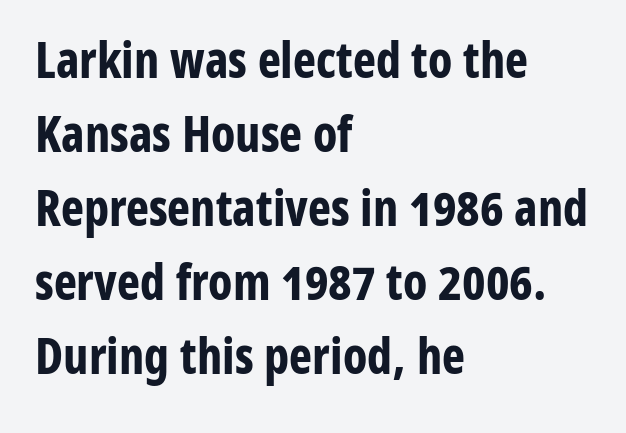
Successive baselines arrive at the customary interval. Proportional: the letters do not fall into vertical columns. Type without underlining. Alignment: flush left.
